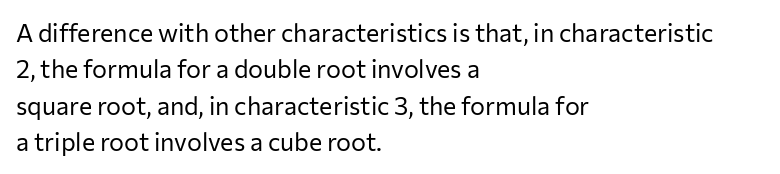
In terms of posture, this sample is upright. The passage shown has conventional tracking throughout. The zone under the glyphs is completely vacant. The lines are quadded left. These glyphs show unthickened strokes, regular width or finer. Rows of type keep a routine distance in the vertical direction.
